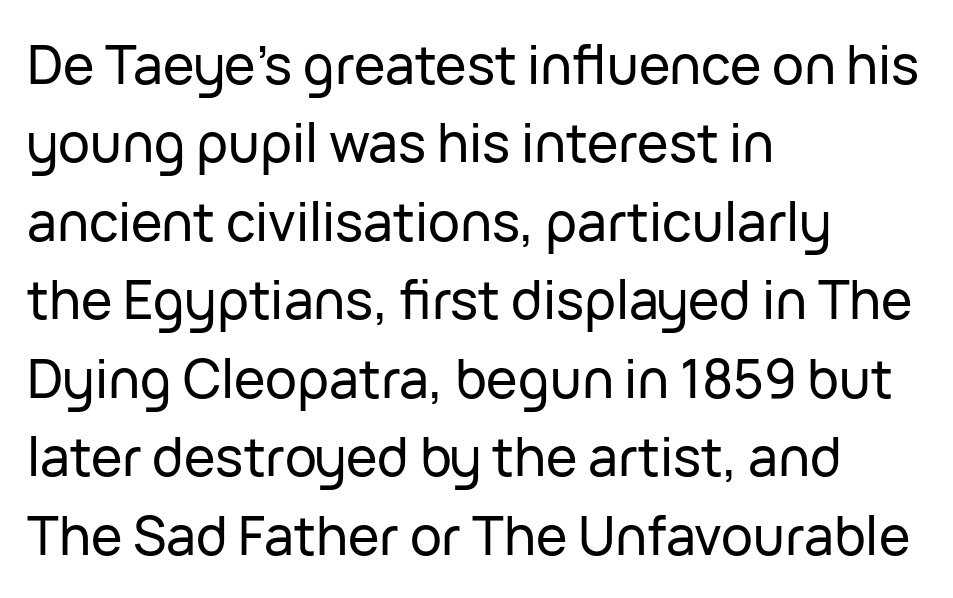
Q: Is the text italic (slanted)? A: No, it is upright.
Q: Is the typeface a serif or a sans-serif typeface? A: Sans-serif.
Q: Is the text underlined? A: No.
Q: How is the paragraph aligned? A: Left-aligned.
Q: Is the spacing between letters normal or unusually wide? A: Normal.
Q: Is the spacing between lines tight, normal or loose? A: Normal.
Q: Width (condensed, normal, or wide)? A: Normal.
Q: Stroke contrast? A: Low.
Q: x-height? A: Medium.
Q: Monospaced? A: No.
